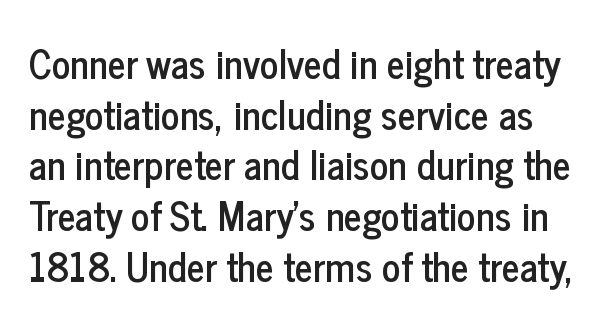
Q: Is the text italic (slanted)? A: No, it is upright.
Q: Is the typeface a serif or a sans-serif typeface? A: Sans-serif.
Q: Is the text underlined? A: No.
Q: Is the spacing between letters normal or unusually wide? A: Normal.
Q: Is the spacing between lines tight, normal or loose? A: Normal.
Q: Width (condensed, normal, or wide)? A: Condensed.
Q: Stroke contrast? A: Low.
Q: x-height? A: Medium.
Q: Monospaced? A: No.
